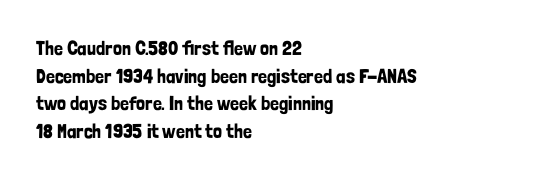
Q: Is the text italic (slanted)? A: No, it is upright.
Q: Is the text underlined? A: No.
Q: How is the paragraph aligned? A: Left-aligned.
Q: Is the spacing between letters normal or unusually wide? A: Normal.
Q: Is the spacing between lines tight, normal or loose? A: Normal.
